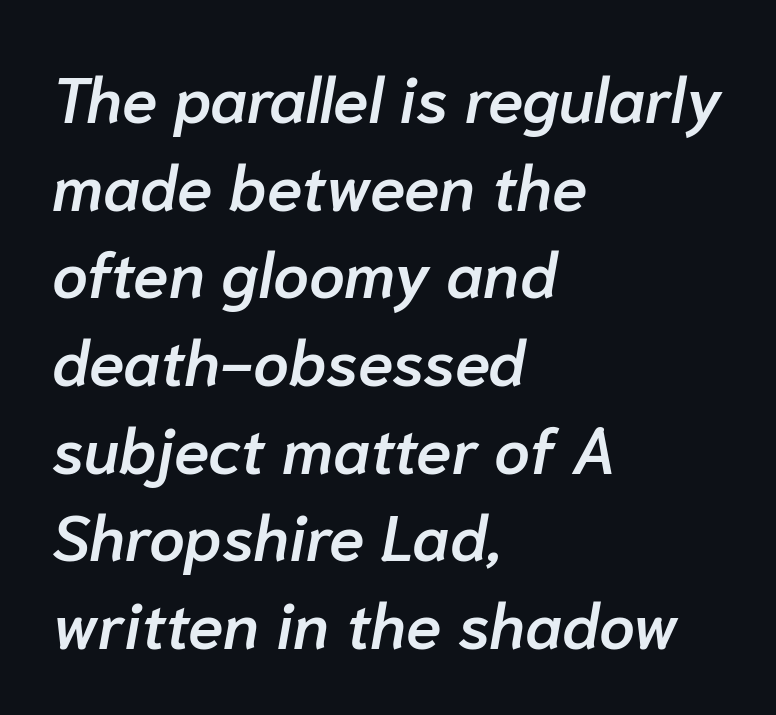
{"italic": "yes", "lean": "right", "slant_degrees": 10, "bold": "semi", "weight": "semibold", "width": "normal", "stroke_contrast": "low", "x_height": "medium", "monospaced": "no", "underline": "no", "align": "left", "line_spacing": "normal", "line_spacing_ratio": 1.37, "letter_spacing": "normal", "letter_spacing_em": 0.0, "glyph_px": 64}
